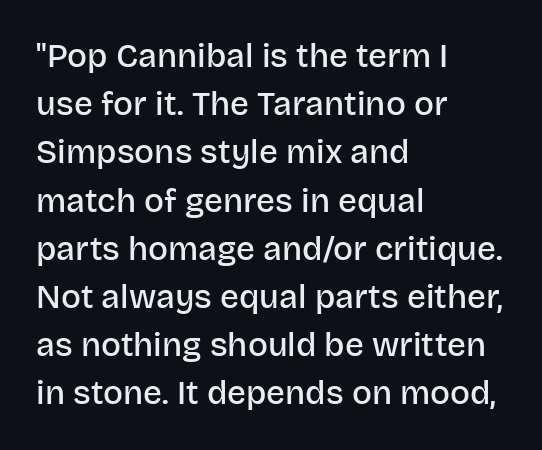
{"serif": "no", "italic": "no", "bold": "semi", "weight": "semibold", "width": "normal", "stroke_contrast": "low", "x_height": "large", "monospaced": "no", "underline": "no", "align": "left", "line_spacing": "normal", "line_spacing_ratio": 1.46, "letter_spacing": "normal", "letter_spacing_em": 0.0, "glyph_px": 33}
